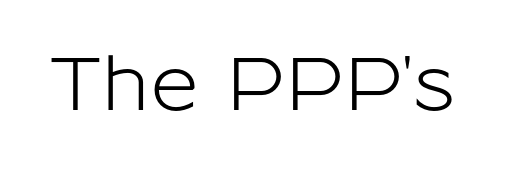
{"serif": "no", "italic": "no", "width": "normal", "stroke_contrast": "low", "x_height": "medium", "monospaced": "no", "underline": "no", "letter_spacing": "normal", "letter_spacing_em": 0.0, "glyph_px": 75}
